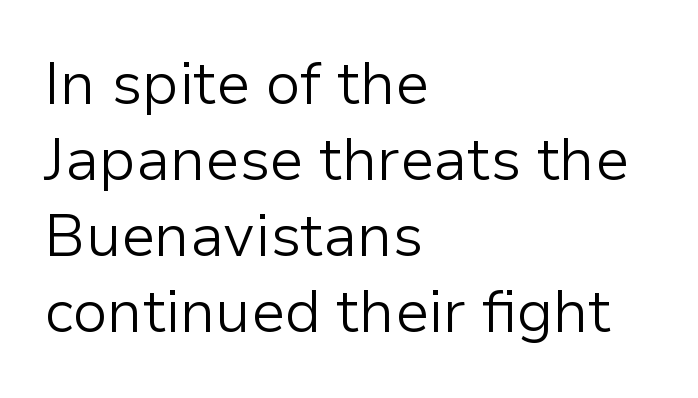
The image shows 59 px light sans-serif type, upright; set left-aligned, normal line spacing (1.29x), normal letter spacing, not underlined; low stroke contrast and a medium x-height.
